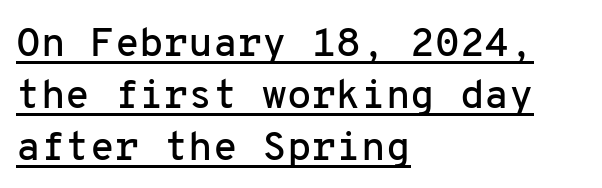
Interline gaps are of average width in this sample. Typographically, this falls in the sans-serif category. This sample has the even, mechanical cadence of fixed-width lettering. Is the block centered? No — it sits flush against the left margin.
